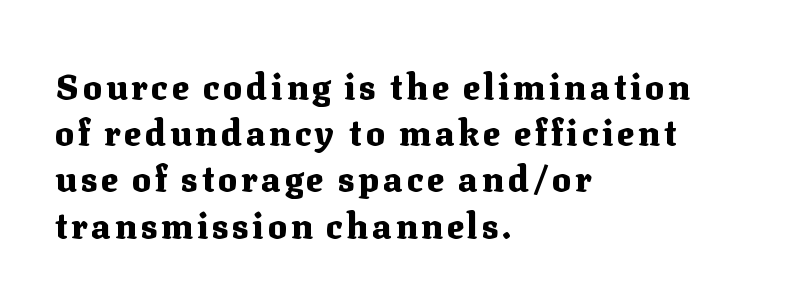
Check under the words: just untouched page. Every stem runs plumb, perpendicular to the baseline. The type family on display is of the serif kind. The paragraph has a hard left edge and a soft right edge. Is this a fixed-width face? No — the glyphs have proportional, varying widths. Weight check: bold — yes, fully.
